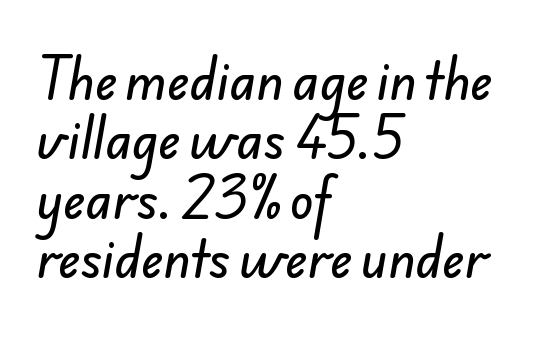
The image shows 49 px sans-serif type; set left-aligned, line spacing 1.21x, normal letter spacing, not underlined; low stroke contrast and a small x-height.
